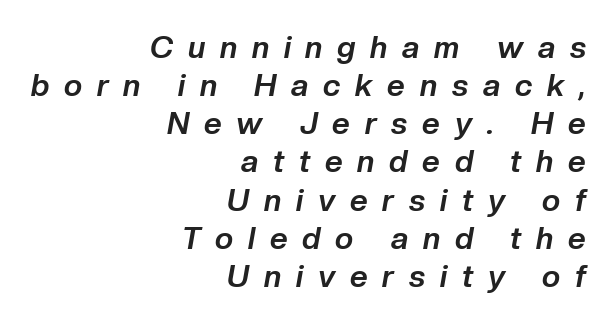
Glyph-to-glyph distance is far greater than everyday printed text. Style check: oblique. Thick stems and heavy bowls — unmistakably bold. The setting favours the right margin, as signatures and pull-quotes sometimes do.
